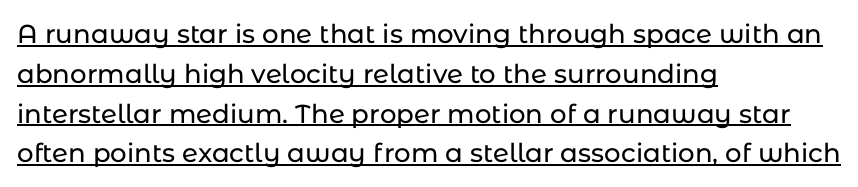
Q: Is the text italic (slanted)? A: No, it is upright.
Q: Is the text underlined? A: Yes.
Q: How is the paragraph aligned? A: Left-aligned.
Q: Is the spacing between letters normal or unusually wide? A: Normal.
Q: Is the spacing between lines tight, normal or loose? A: Normal.
